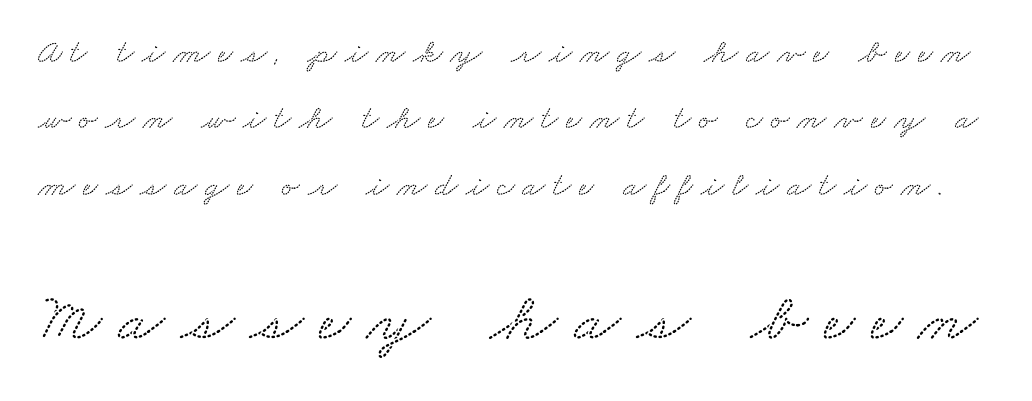
Q: Is the typeface a serif or a sans-serif typeface? A: Serif.
Q: Is the text underlined? A: No.
Q: Is the spacing between letters normal or unusually wide? A: Unusually wide.
Q: Is the spacing between lines tight, normal or loose? A: Loose.
Q: Which block of text is set in a larger size, the first (top) or the second (bottom)? A: The second (bottom) one.
Q: Width (condensed, normal, or wide)? A: Wide.
Q: Stroke contrast? A: Low.
Q: x-height? A: Small.
Q: Monospaced? A: No.
